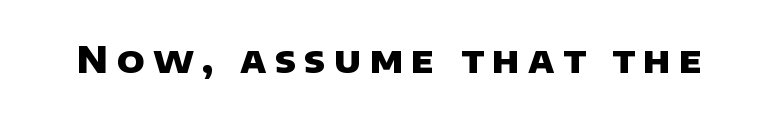
Q: Is the text bold? A: Yes.
Q: Is the typeface a serif or a sans-serif typeface? A: Sans-serif.
Q: Is the text underlined? A: No.
Q: Is the spacing between letters normal or unusually wide? A: Unusually wide.
Q: Width (condensed, normal, or wide)? A: Normal.
Q: Stroke contrast? A: Low.
Q: x-height? A: Large.
Q: Monospaced? A: No.
